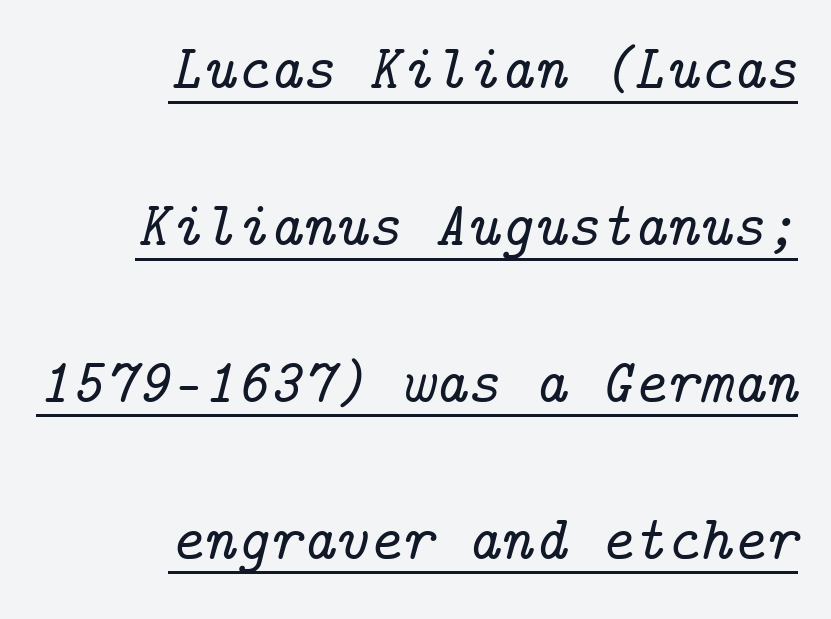
{"serif": "yes", "italic": "yes", "lean": "right", "slant_degrees": 14, "width": "normal", "stroke_contrast": "low", "x_height": "medium", "underline": "yes", "align": "right", "line_spacing": "loose", "line_spacing_ratio": 2.49, "letter_spacing": "normal", "letter_spacing_em": 0.0, "glyph_px": 63}
